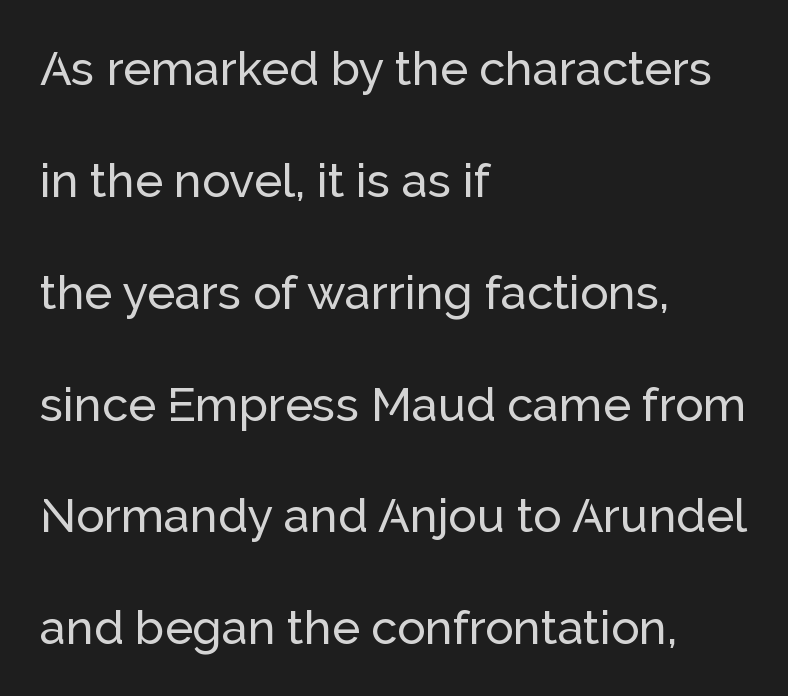
{"serif": "no", "italic": "no", "width": "normal", "stroke_contrast": "low", "x_height": "medium", "monospaced": "no", "underline": "no", "align": "left", "line_spacing": "loose", "line_spacing_ratio": 2.38, "letter_spacing": "normal", "letter_spacing_em": 0.0, "glyph_px": 47}
